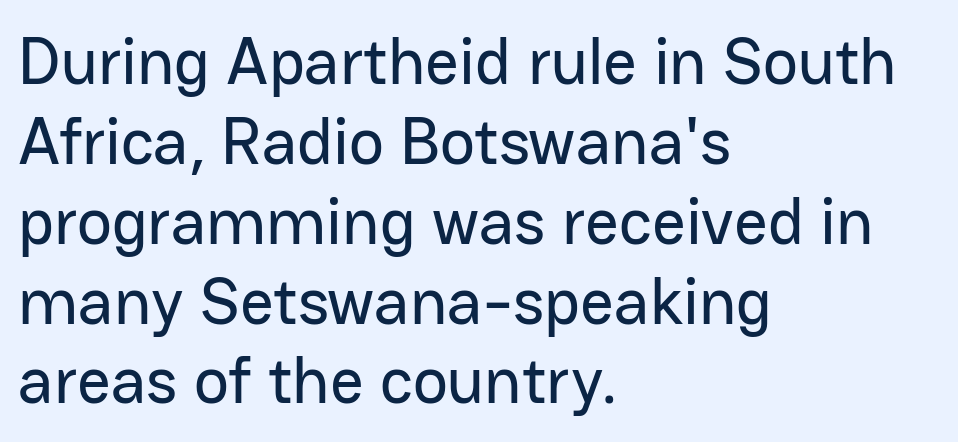
Q: Is the text italic (slanted)? A: No, it is upright.
Q: Is the typeface a serif or a sans-serif typeface? A: Sans-serif.
Q: Is the text underlined? A: No.
Q: How is the paragraph aligned? A: Left-aligned.
Q: Is the spacing between letters normal or unusually wide? A: Normal.
Q: Width (condensed, normal, or wide)? A: Normal.
Q: Stroke contrast? A: Low.
Q: x-height? A: Medium.
Q: Monospaced? A: No.
